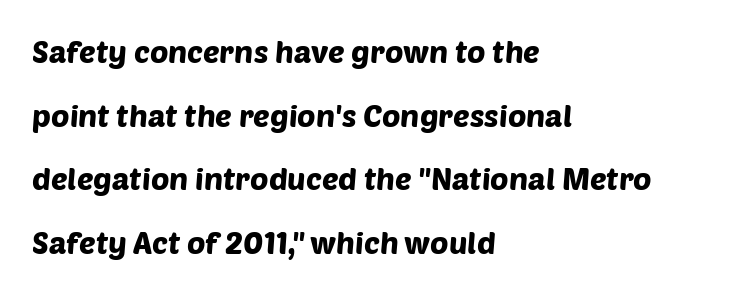
{"serif": "no", "width": "normal", "stroke_contrast": "low", "x_height": "large", "monospaced": "no", "underline": "no", "align": "left", "line_spacing": "loose", "line_spacing_ratio": 2.05, "letter_spacing": "normal", "letter_spacing_em": 0.0, "glyph_px": 31}
